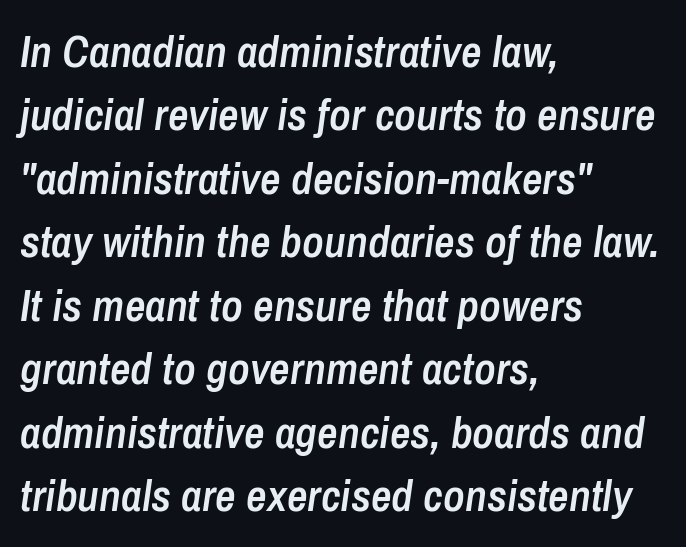
This rendering uses left alignment, leaving the right contour irregular. Note the varied advance widths — an 'i' is clearly narrower than an 'm'. This rendering features lettering with no underline. The whole block is typeset with a tilt. What's the leading like? Ordinary, nothing unusual. The face used here is a semibold: visibly heavier than regular, lighter than bold.
